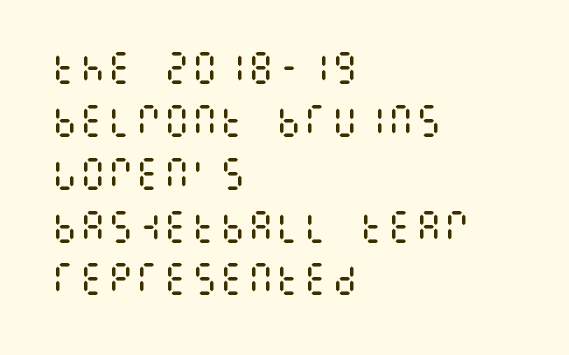
The image shows 35 px regular-weight, condensed type, upright; set left-aligned, normal line spacing (1.51x), normal letter spacing, not underlined; medium stroke contrast and a large x-height.
